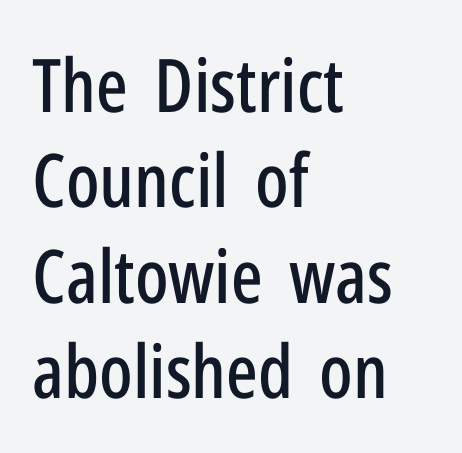
The image shows 74 px condensed sans-serif type, upright; set left-aligned, normal line spacing (1.29x), normal letter spacing, not underlined; low stroke contrast and a medium x-height.
